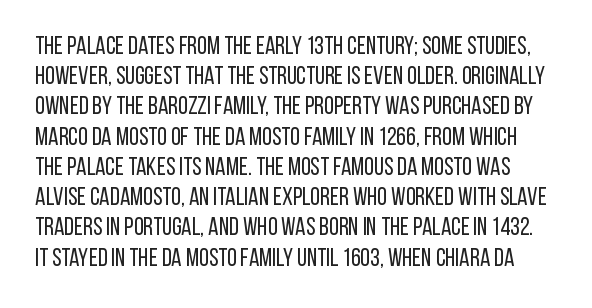
The image shows 25 px text type, upright; set line spacing 1.21x, normal letter spacing, not underlined.
